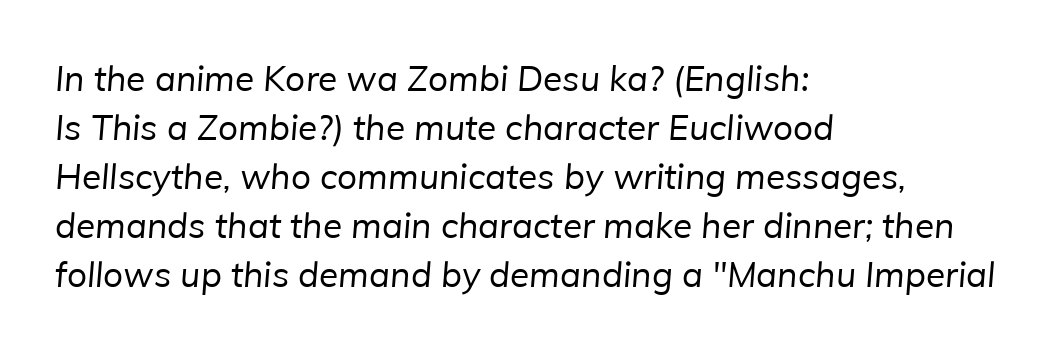
The image shows 35 px regular-weight sans-serif type; set left-aligned, normal line spacing (1.4x), normal letter spacing, not underlined; low stroke contrast and a medium x-height.
